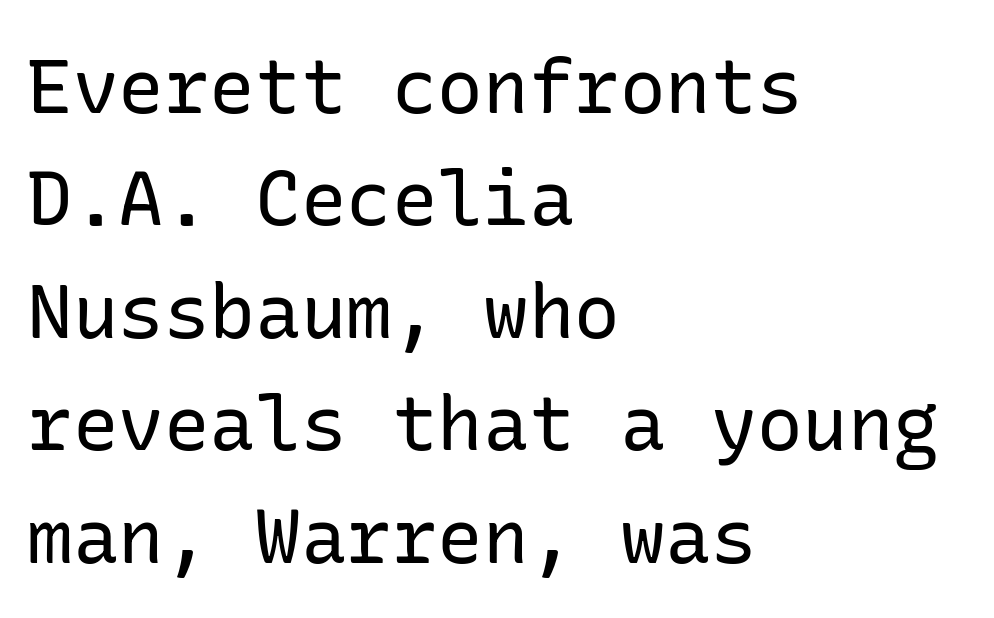
Q: Is the text bold? A: No.
Q: Is the text italic (slanted)? A: No, it is upright.
Q: Is the typeface a serif or a sans-serif typeface? A: Sans-serif.
Q: Is the text underlined? A: No.
Q: How is the paragraph aligned? A: Left-aligned.
Q: Is the spacing between letters normal or unusually wide? A: Normal.
Q: Is the spacing between lines tight, normal or loose? A: Normal.
Q: Width (condensed, normal, or wide)? A: Normal.
Q: Stroke contrast? A: Low.
Q: x-height? A: Medium.
